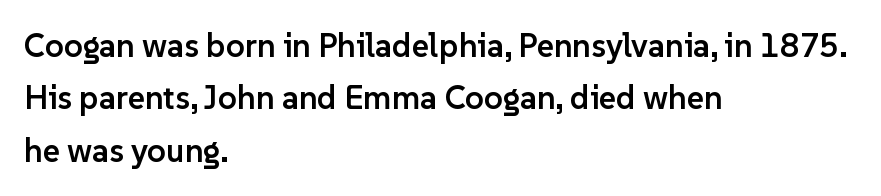
{"serif": "no", "italic": "no", "bold": "semi", "weight": "semibold", "width": "normal", "stroke_contrast": "low", "x_height": "medium", "monospaced": "no", "underline": "no", "align": "left", "line_spacing": "normal", "line_spacing_ratio": 1.59, "letter_spacing": "normal", "letter_spacing_em": 0.0, "glyph_px": 33}
